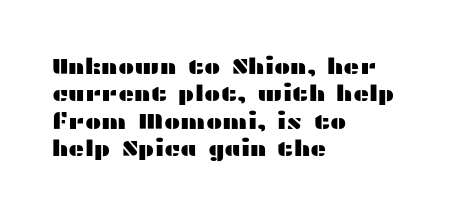
The image shows 22 px text type, upright; set left-aligned, normal line spacing (1.25x), normal letter spacing, not underlined.
